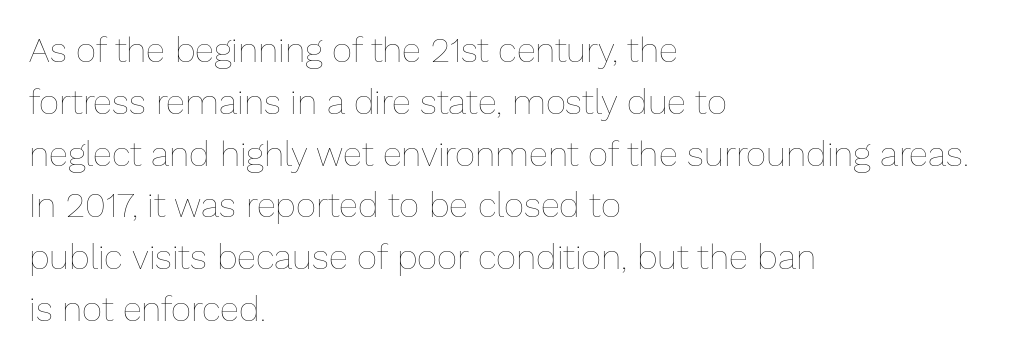
Q: Is the text bold? A: No.
Q: Is the text italic (slanted)? A: No, it is upright.
Q: Is the text underlined? A: No.
Q: How is the paragraph aligned? A: Left-aligned.
Q: Is the spacing between letters normal or unusually wide? A: Normal.
Q: Is the spacing between lines tight, normal or loose? A: Normal.
Q: Width (condensed, normal, or wide)? A: Normal.
Q: Stroke contrast? A: Low.
Q: x-height? A: Medium.
Q: Monospaced? A: No.
